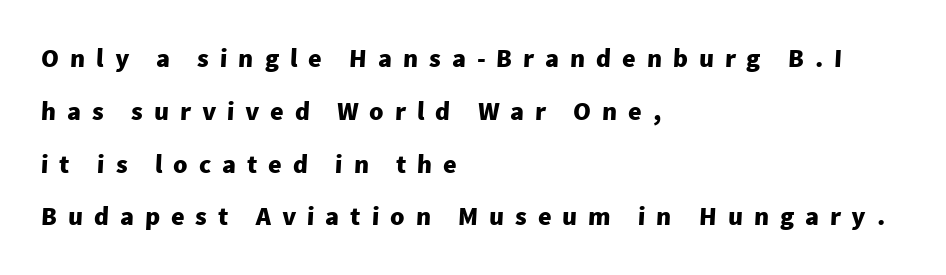
Q: Is the text bold? A: Yes.
Q: Is the text underlined? A: No.
Q: How is the paragraph aligned? A: Left-aligned.
Q: Is the spacing between letters normal or unusually wide? A: Unusually wide.
Q: Is the spacing between lines tight, normal or loose? A: Loose.
